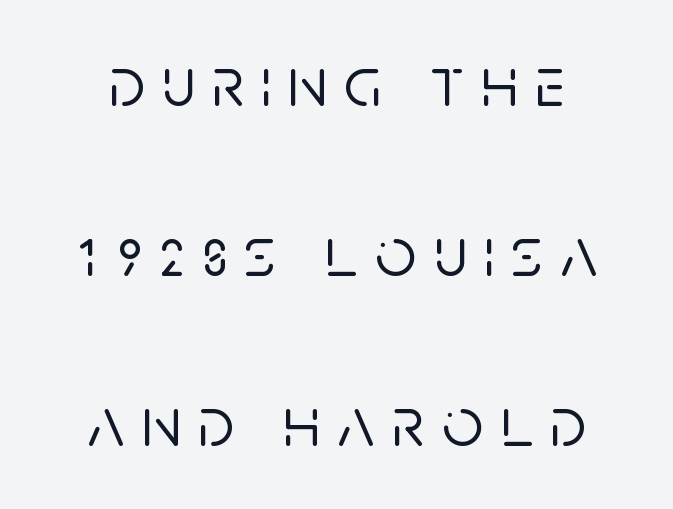
Classification — sans serif. Vertically, the passage feels expansive, rows floating well apart. A clean baseline with only descenders dipping below it. Here the designer chose a conventional face with non-uniform glyph widths.
